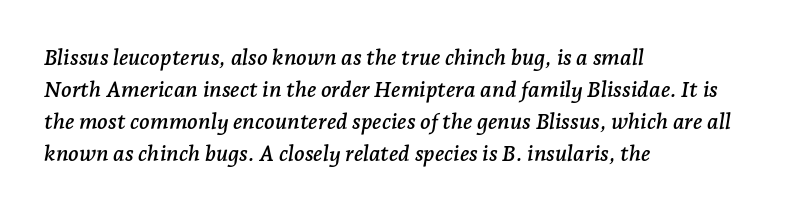
{"italic": "yes", "lean": "right", "slant_degrees": 7, "underline": "no", "align": "left", "line_spacing": "normal", "line_spacing_ratio": 1.45, "letter_spacing": "normal", "letter_spacing_em": 0.0, "glyph_px": 22}
